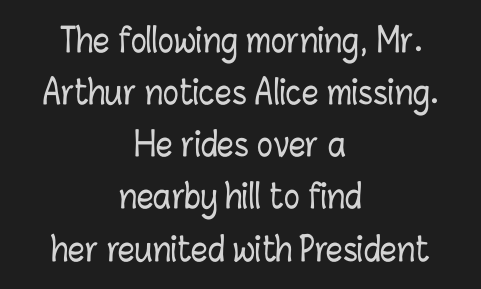
Q: Is the text italic (slanted)? A: No, it is upright.
Q: Is the text underlined? A: No.
Q: How is the paragraph aligned? A: Centered.
Q: Is the spacing between letters normal or unusually wide? A: Normal.
Q: Is the spacing between lines tight, normal or loose? A: Normal.
Q: Width (condensed, normal, or wide)? A: Condensed.
Q: Stroke contrast? A: Low.
Q: x-height? A: Medium.
Q: Monospaced? A: No.
